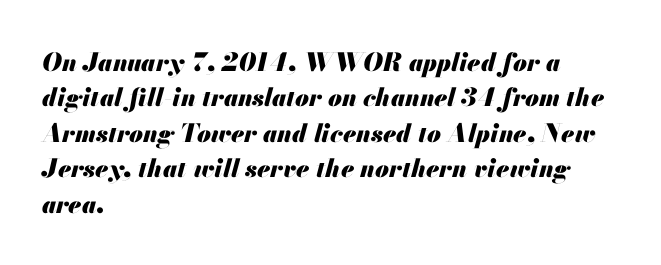
The image shows 25 px bold type, italic (leaning right); set left-aligned, normal line spacing (1.42x), normal letter spacing, not underlined.
